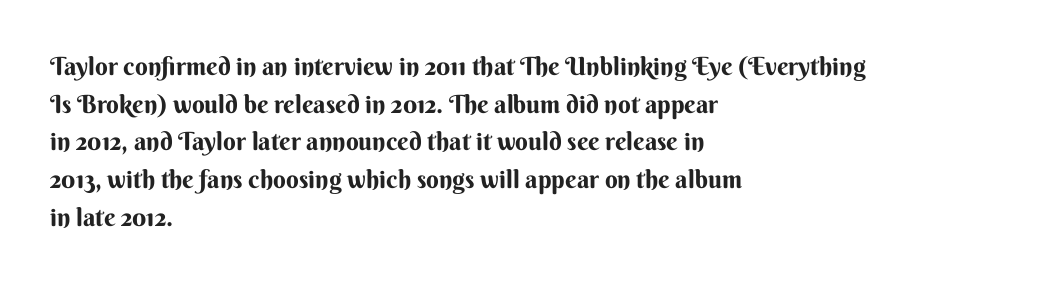
The image shows 25 px bold type, upright; set left-aligned, normal line spacing (1.51x), normal letter spacing, not underlined.
